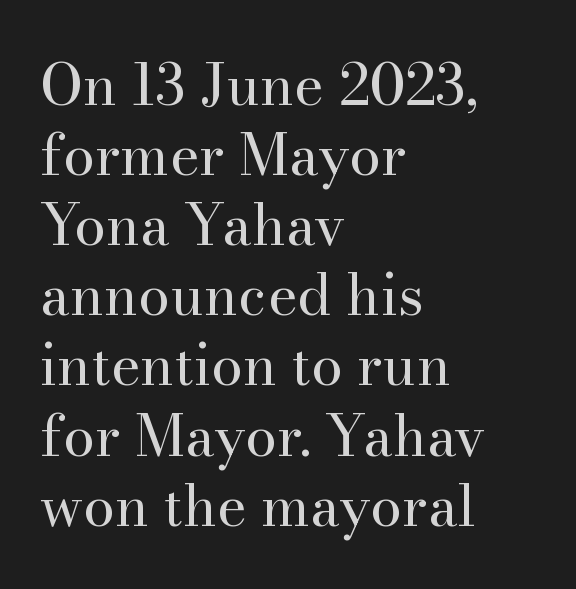
{"serif": "yes", "italic": "no", "bold": "no", "weight": "regular", "width": "normal", "stroke_contrast": "high", "x_height": "small", "monospaced": "no", "underline": "no", "align": "left", "line_spacing_ratio": 1.23, "letter_spacing": "normal", "letter_spacing_em": 0.0, "glyph_px": 57}
